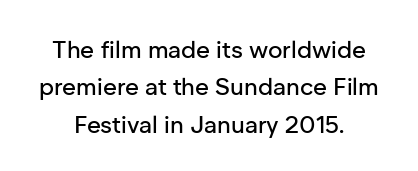
The image shows 24 px text type, upright; set centered, normal line spacing (1.56x), normal letter spacing, not underlined.
